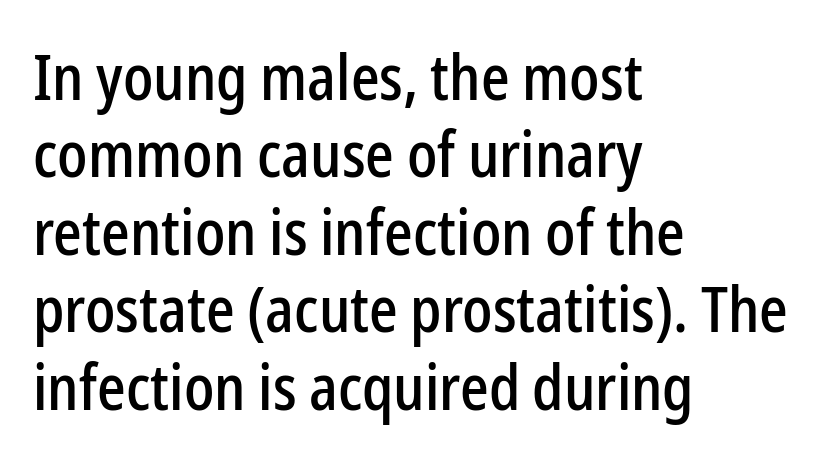
The image shows 63 px condensed sans-serif type, upright; set left-aligned, line spacing 1.23x, normal letter spacing, not underlined; low stroke contrast and a medium x-height.
